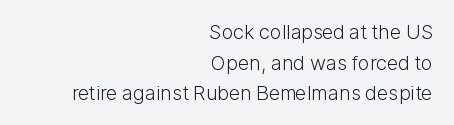
The strokes are not fattened; the text isn't bold. Which margin do the lines hug? The right one — the left edge is uneven. You could call the tracking neutral — neither tight nor loose. Nope, not italic — everything's standing straight. Successive baselines arrive at the customary interval. Descender tails drop into unmarked territory.
